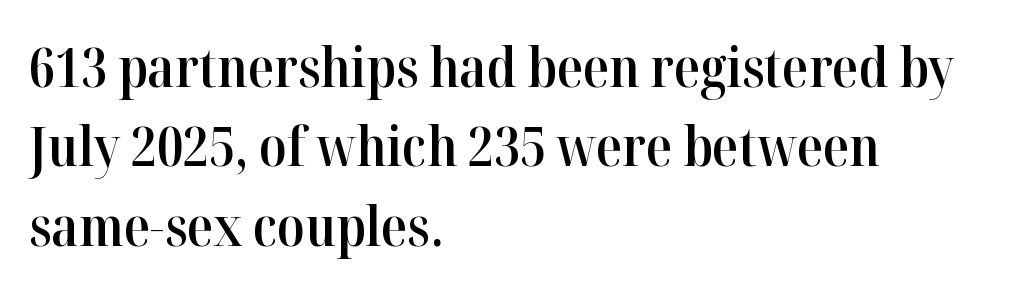
Slightly chunky letters — semibold, I'd say, not full bold. Posture: straight, roman, zero tilt. Do the characters align in a grid? No, the font is proportional. The designer went with a serif here, giving each stem small feet. The rendering anchors every line to the left-hand side.
